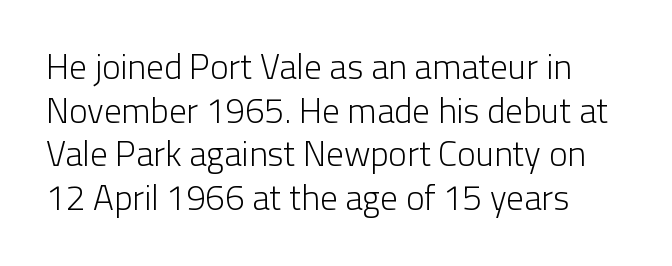
This sample uses plain, unmodified letter spacing. Do the letters lean? They stand straight. Ink coverage per letter is moderate at most. Letters rest on an invisible, unmarked baseline. The designer left line spacing at the default.
